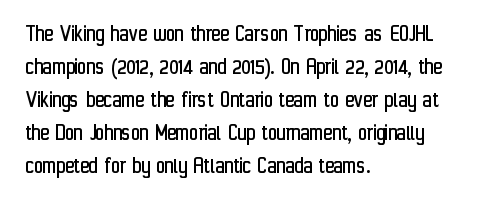
Horizontally, the lines are justified to the leading edge only. A roman cut, with each character standing at attention. The lines sit at an ordinary, default distance from one another. The font sits on the lighter half of the weight spectrum, regular included. Just letters on the line, the space beneath them empty. Standard letterfit; no display-style spreading of the glyphs.
